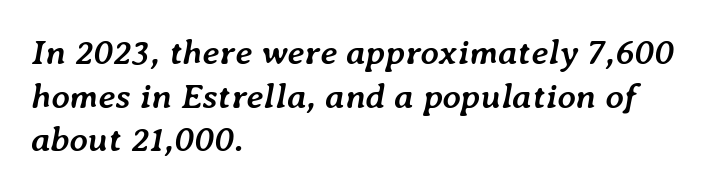
Stroke thickness is high; the sample reads as a true bold. Students, note that the glyphs here touch the page at normal intervals. Just letters on the line, the space beneath them empty. Each letter keeps its own natural width here, so spacing adapts to shape. The text carries the slant typical of an italic or oblique font.
